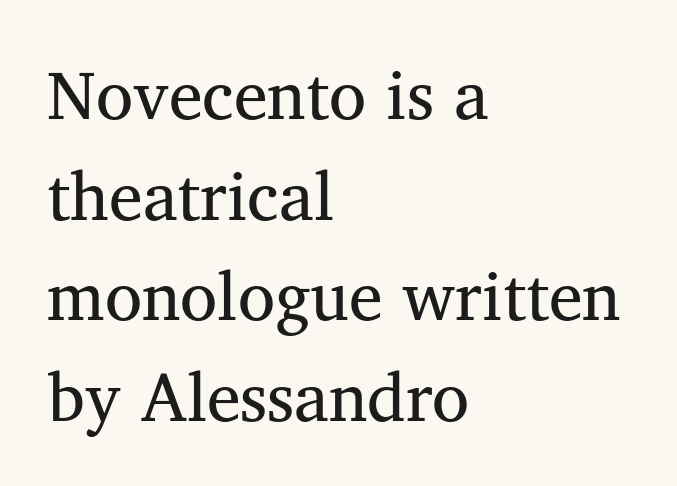
{"serif": "yes", "italic": "no", "bold": "no", "weight": "regular", "width": "normal", "stroke_contrast": "medium", "x_height": "medium", "monospaced": "no", "underline": "no", "align": "left", "line_spacing": "normal", "line_spacing_ratio": 1.48, "letter_spacing": "normal", "letter_spacing_em": 0.0, "glyph_px": 68}
